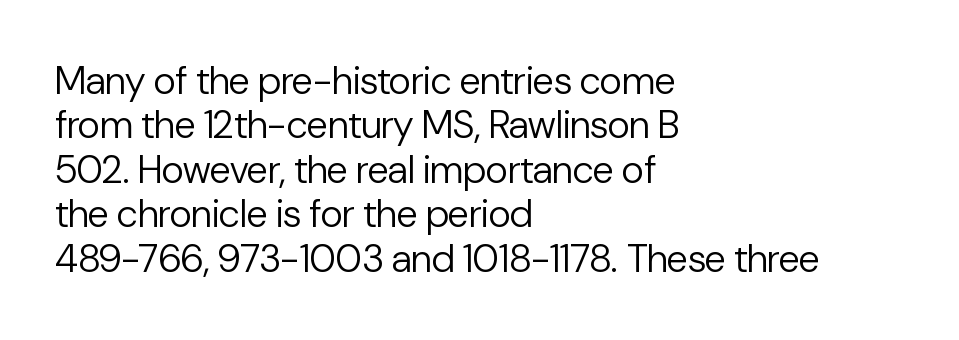
Q: Is the text bold? A: No.
Q: Is the text italic (slanted)? A: No, it is upright.
Q: Is the typeface a serif or a sans-serif typeface? A: Sans-serif.
Q: Is the text underlined? A: No.
Q: How is the paragraph aligned? A: Left-aligned.
Q: Is the spacing between letters normal or unusually wide? A: Normal.
Q: Is the spacing between lines tight, normal or loose? A: Tight.
Q: Width (condensed, normal, or wide)? A: Normal.
Q: Stroke contrast? A: Low.
Q: x-height? A: Medium.
Q: Monospaced? A: No.
